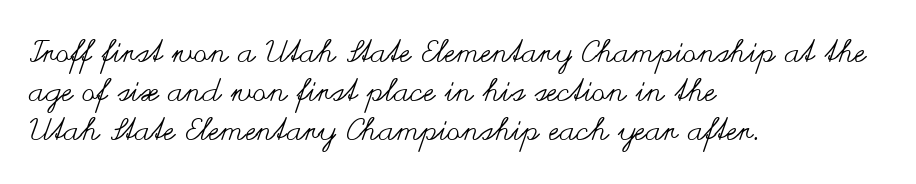
Q: Is the text bold? A: No.
Q: Is the text italic (slanted)? A: Yes.
Q: Is the text underlined? A: No.
Q: How is the paragraph aligned? A: Left-aligned.
Q: Is the spacing between letters normal or unusually wide? A: Normal.
Q: Is the spacing between lines tight, normal or loose? A: Normal.
Q: Width (condensed, normal, or wide)? A: Wide.
Q: Stroke contrast? A: Medium.
Q: x-height? A: Small.
Q: Monospaced? A: No.
